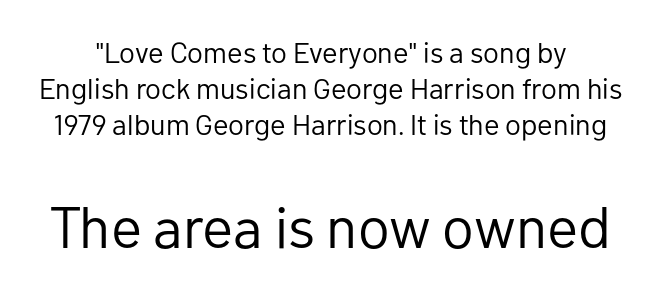
Upright lettering throughout. Glyph-to-glyph distance matches everyday printed text. The cut favours lightness, reaching ordinary text weight at its darkest. Type style note: lacks serifs. Here the second block reads like a headline and the first like body copy.
